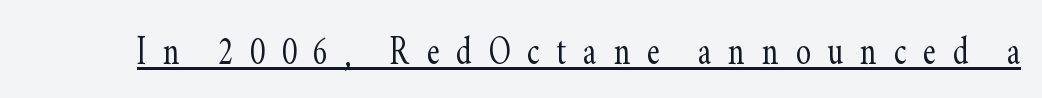
The image shows 45 px light, condensed serif type, upright; set unusually wide letter spacing (+0.38 em), underlined; low stroke contrast and a small x-height.
